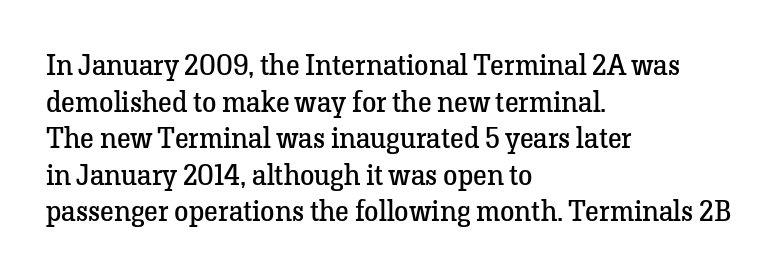
Quick note: not italic, upright. The rendering uses natural spacing where letterforms have individual widths. The letters carry serifs — small finishing strokes at the ends of their stems. Horizontal bands of white between lines are of average thickness. Descenders hang freely into open space.
